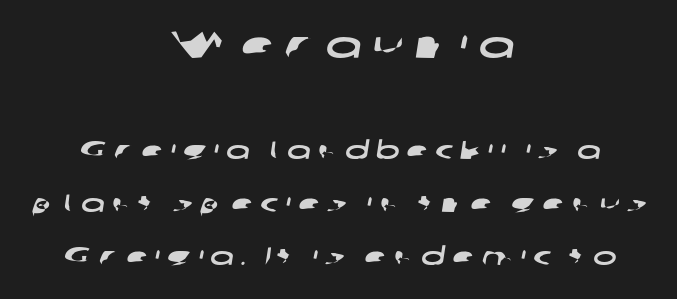
{"serif": "no", "width": "wide", "stroke_contrast": "low", "x_height": "medium", "monospaced": "no", "underline": "no", "align": "center", "line_spacing": "loose", "line_spacing_ratio": 2.12, "letter_spacing": "wide", "letter_spacing_em": 0.29, "larger_block": "first", "size_ratio": 1.52, "glyph_px": 38}
